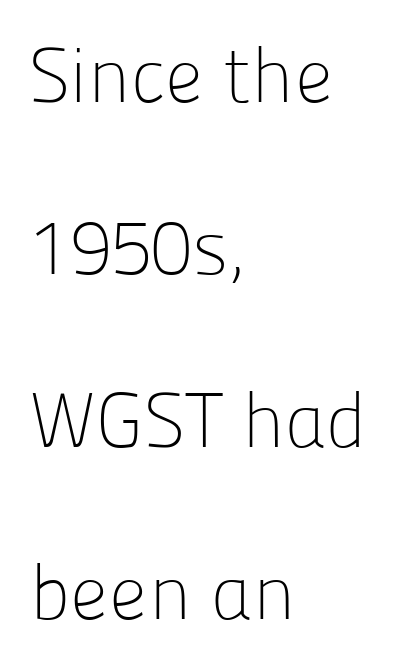
Q: Is the text bold? A: No.
Q: Is the text italic (slanted)? A: No, it is upright.
Q: Is the typeface a serif or a sans-serif typeface? A: Sans-serif.
Q: Is the text underlined? A: No.
Q: How is the paragraph aligned? A: Left-aligned.
Q: Is the spacing between letters normal or unusually wide? A: Normal.
Q: Is the spacing between lines tight, normal or loose? A: Loose.
Q: Width (condensed, normal, or wide)? A: Normal.
Q: Stroke contrast? A: Low.
Q: x-height? A: Medium.
Q: Monospaced? A: No.
